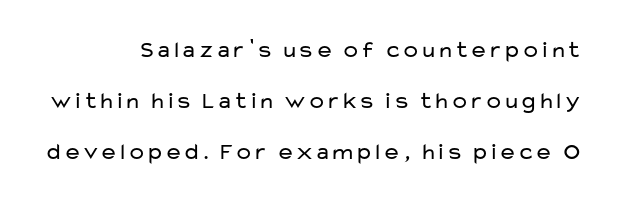
The image shows 23 px text type, upright; set loose line spacing (2.22x), normal letter spacing, not underlined.
